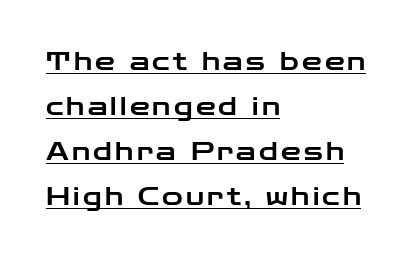
A typographer would call this underscored text. Where is the straight margin? On the left. Posture: vertical.
